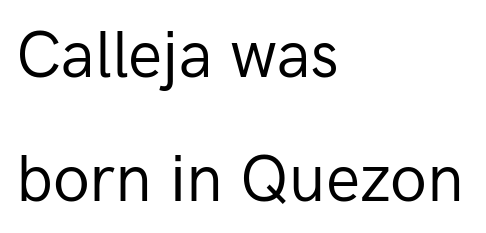
The image shows 64 px regular-weight sans-serif type, upright; set left-aligned, loose line spacing (1.93x), normal letter spacing, not underlined; low stroke contrast and a medium x-height.
